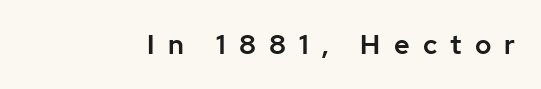
{"italic": "no", "underline": "no", "letter_spacing": "wide", "letter_spacing_em": 0.49, "glyph_px": 27}
